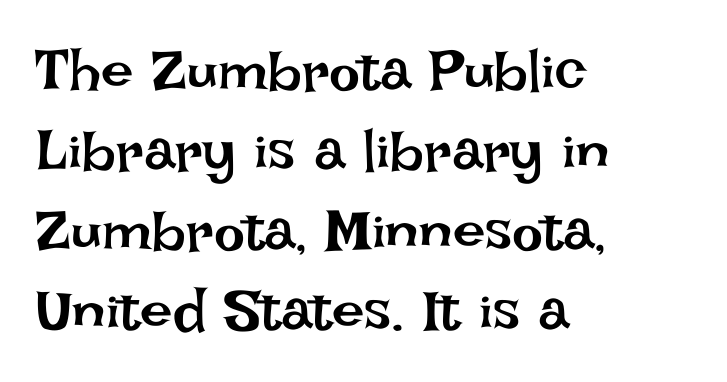
The image shows 58 px regular-weight type, upright; set left-aligned, normal line spacing (1.38x), normal letter spacing, not underlined; low stroke contrast and a large x-height.
